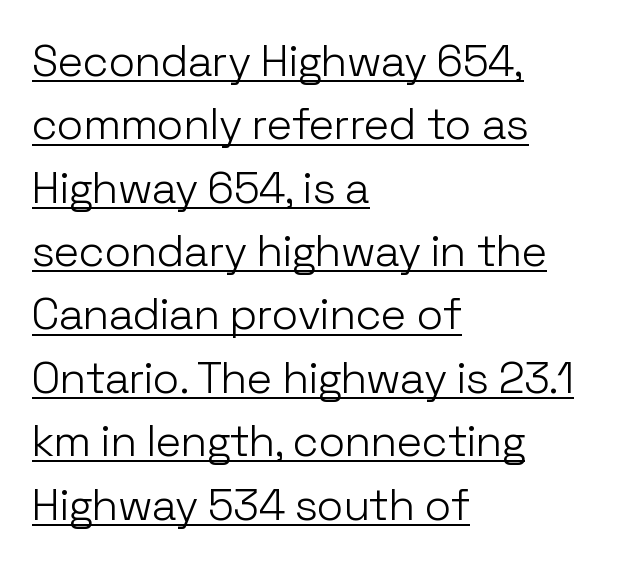
{"serif": "no", "italic": "no", "bold": "no", "weight": "light", "width": "normal", "stroke_contrast": "low", "x_height": "medium", "monospaced": "no", "underline": "yes", "align": "left", "line_spacing": "normal", "line_spacing_ratio": 1.44, "letter_spacing": "normal", "letter_spacing_em": 0.0, "glyph_px": 44}
